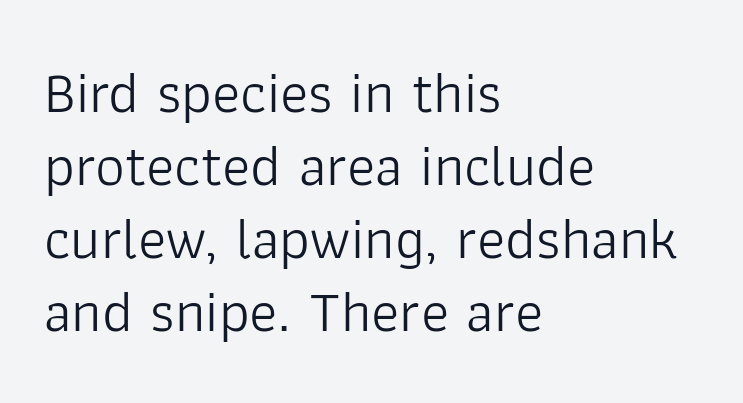
Q: Is the text bold? A: No.
Q: Is the text italic (slanted)? A: No, it is upright.
Q: Is the typeface a serif or a sans-serif typeface? A: Sans-serif.
Q: Is the text underlined? A: No.
Q: How is the paragraph aligned? A: Left-aligned.
Q: Is the spacing between letters normal or unusually wide? A: Normal.
Q: Width (condensed, normal, or wide)? A: Normal.
Q: Stroke contrast? A: Low.
Q: x-height? A: Medium.
Q: Monospaced? A: No.
